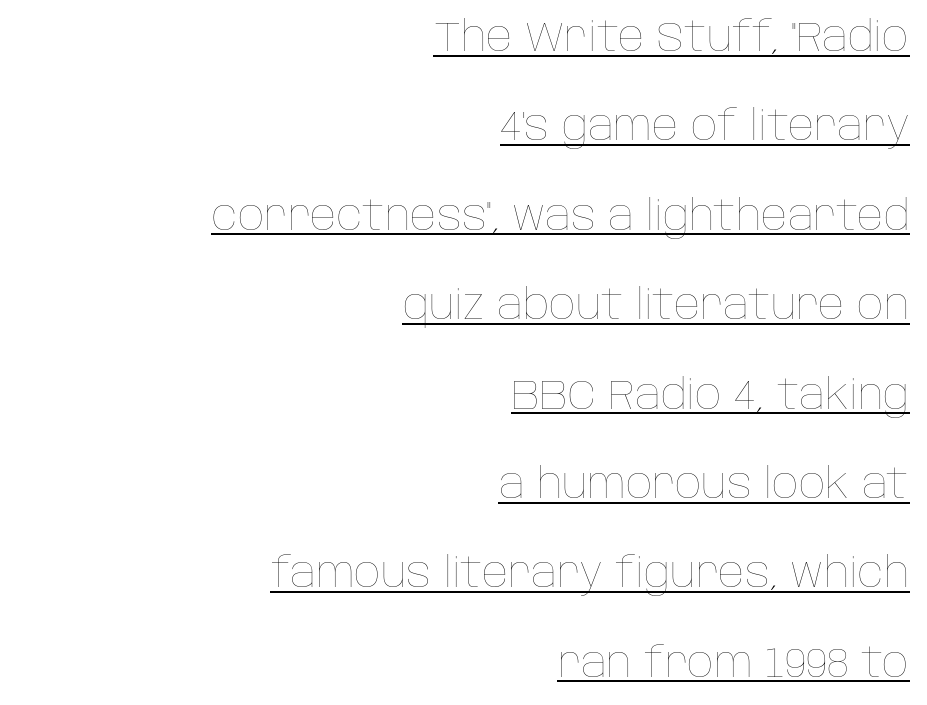
The image shows 41 px thin type, upright; set right-aligned, loose line spacing (2.18x), normal letter spacing, underlined; low stroke contrast and a large x-height.
